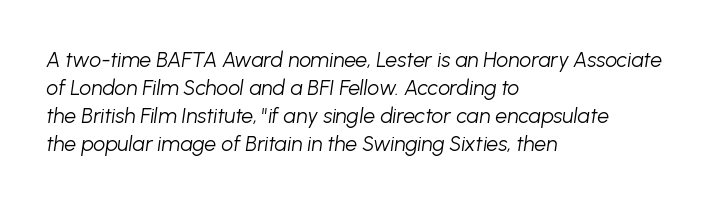
The image shows 21 px text type, italic (leaning right); set left-aligned, normal line spacing (1.34x), normal letter spacing, not underlined.
